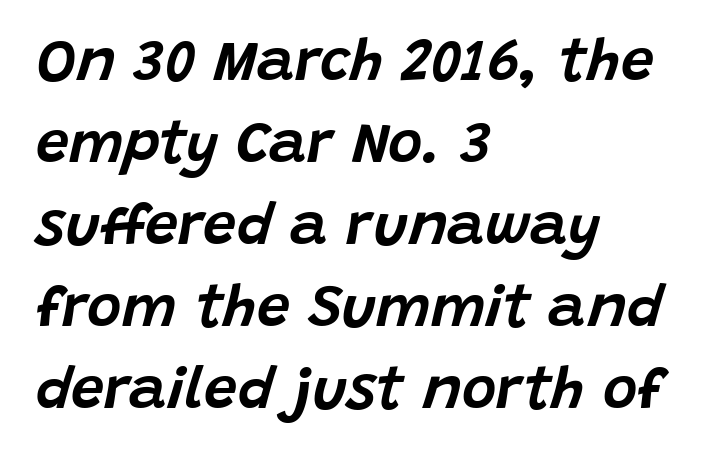
This is oblique type, the kind used for emphasis or titles. Notice how the passage keeps a crisp vertical edge on the left only. Bare-footed words on every line. Successive baselines arrive at the customary interval.
